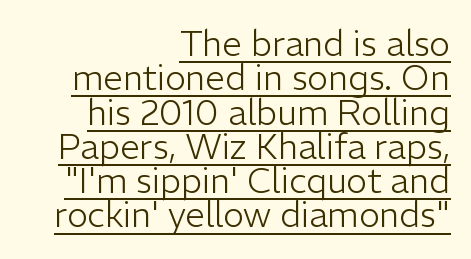
Q: Is the text bold? A: No.
Q: Is the text italic (slanted)? A: No, it is upright.
Q: Is the typeface a serif or a sans-serif typeface? A: Sans-serif.
Q: Is the text underlined? A: Yes.
Q: How is the paragraph aligned? A: Right-aligned.
Q: Is the spacing between letters normal or unusually wide? A: Normal.
Q: Is the spacing between lines tight, normal or loose? A: Tight.
Q: Width (condensed, normal, or wide)? A: Normal.
Q: Stroke contrast? A: Low.
Q: x-height? A: Medium.
Q: Monospaced? A: No.
